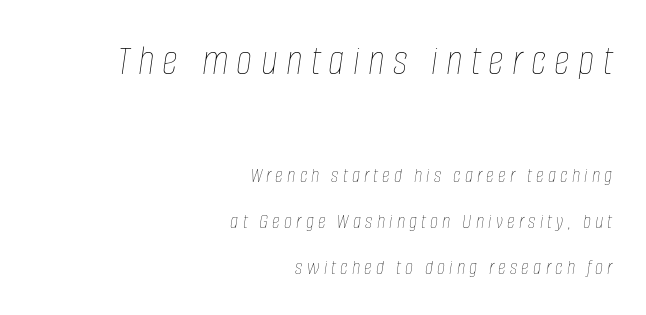
{"italic": "yes", "lean": "right", "slant_degrees": 8, "bold": "no", "weight": "thin", "width": "condensed", "stroke_contrast": "low", "x_height": "large", "monospaced": "no", "underline": "no", "align": "right", "line_spacing": "loose", "line_spacing_ratio": 2.1, "larger_block": "first", "size_ratio": 2.0, "glyph_px": 44}
